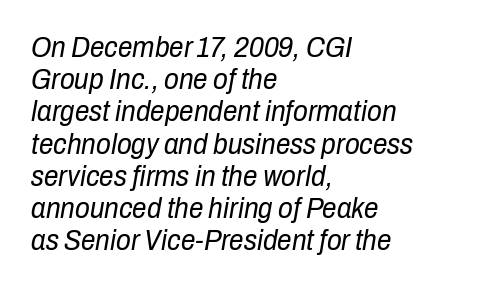
The image shows 29 px regular-weight, condensed type, italic (leaning right); set left-aligned, tight line spacing (1.11x), normal letter spacing, not underlined; low stroke contrast and a medium x-height.
